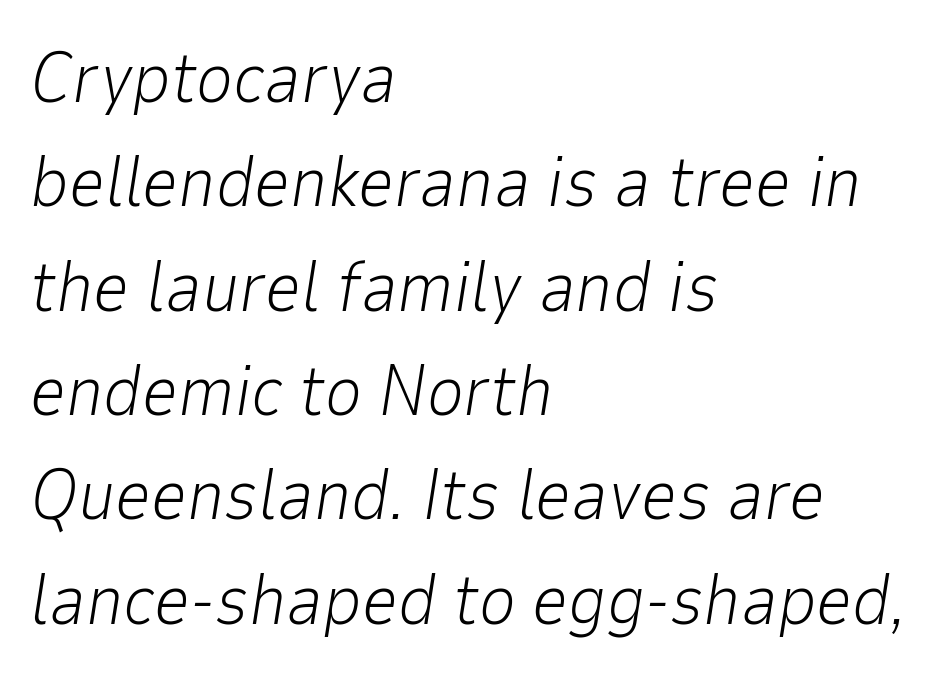
Q: Is the text bold? A: No.
Q: Is the text italic (slanted)? A: Yes, it leans right by about 9 degrees.
Q: Is the text underlined? A: No.
Q: How is the paragraph aligned? A: Left-aligned.
Q: Is the spacing between letters normal or unusually wide? A: Normal.
Q: Is the spacing between lines tight, normal or loose? A: Normal.
Q: Width (condensed, normal, or wide)? A: Normal.
Q: Stroke contrast? A: Low.
Q: x-height? A: Medium.
Q: Monospaced? A: No.
